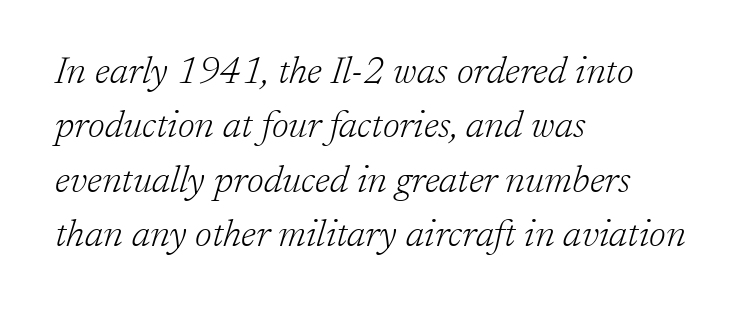
This is oblique type, the kind used for emphasis or titles. Note the varied advance widths — an 'i' is clearly narrower than an 'm'. Classification — serif. Any mark beneath the type? The region is blank.
